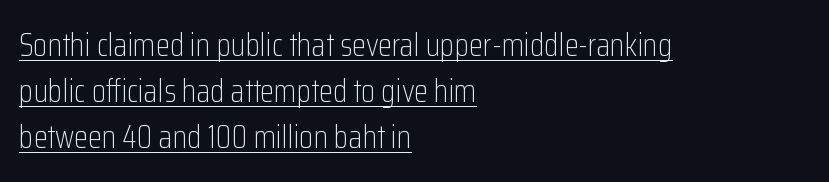
Q: Is the text bold? A: No.
Q: Is the text italic (slanted)? A: No, it is upright.
Q: Is the typeface a serif or a sans-serif typeface? A: Sans-serif.
Q: Is the text underlined? A: Yes.
Q: How is the paragraph aligned? A: Left-aligned.
Q: Is the spacing between letters normal or unusually wide? A: Normal.
Q: Is the spacing between lines tight, normal or loose? A: Normal.
Q: Width (condensed, normal, or wide)? A: Condensed.
Q: Stroke contrast? A: Low.
Q: x-height? A: Medium.
Q: Monospaced? A: No.
